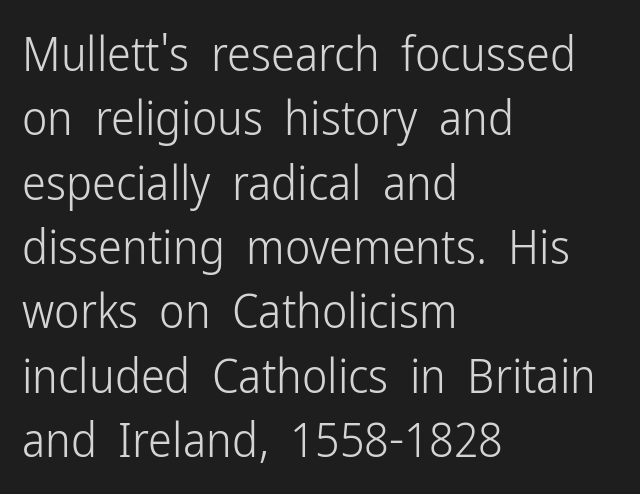
{"serif": "no", "italic": "no", "bold": "no", "weight": "light", "width": "condensed", "stroke_contrast": "low", "x_height": "medium", "monospaced": "no", "underline": "no", "align": "left", "line_spacing": "normal", "line_spacing_ratio": 1.34, "letter_spacing": "normal", "letter_spacing_em": 0.0, "glyph_px": 48}
